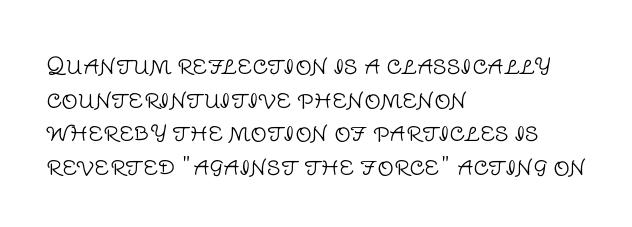
{"bold": "no", "underline": "no", "align": "left", "line_spacing": "normal", "line_spacing_ratio": 1.46, "letter_spacing": "normal", "letter_spacing_em": 0.0, "glyph_px": 23}
